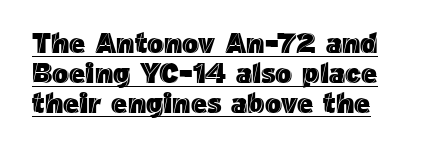
Quick note: not italic, upright. What stands out about the letter spacing? Nothing — it is the standard amount. In CSS terms this would be text-align: left. Successive baselines arrive quickly, one right under another. Somebody hit Ctrl+U on this one — the words are underlined. You could not count columns in this text — the font is proportionally spaced.
